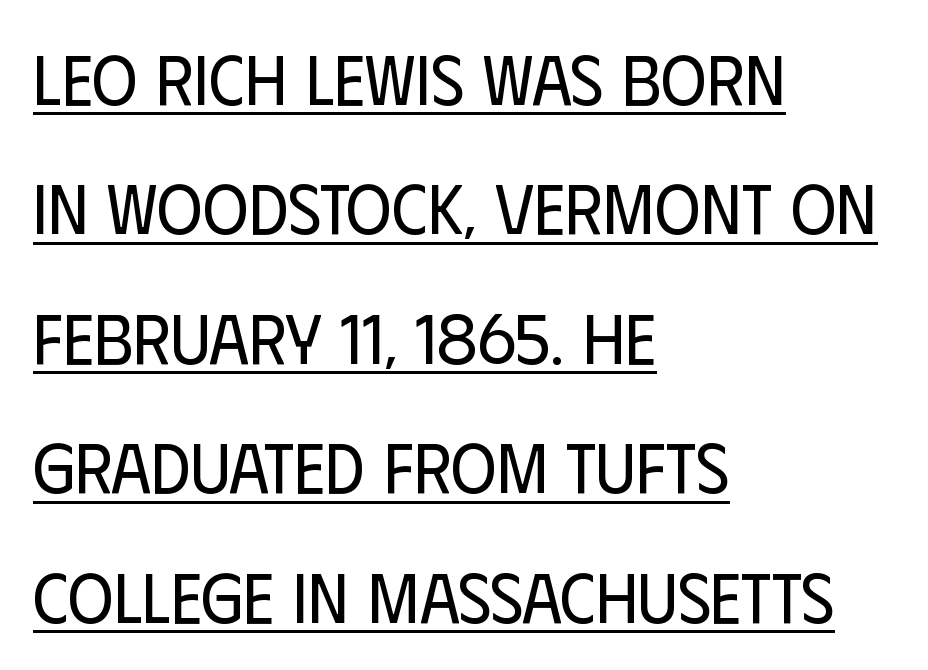
{"serif": "no", "italic": "no", "bold": "no", "weight": "regular", "width": "condensed", "stroke_contrast": "low", "x_height": "large", "monospaced": "no", "underline": "yes", "align": "left", "line_spacing_ratio": 1.85, "letter_spacing": "normal", "letter_spacing_em": 0.0, "glyph_px": 70}
